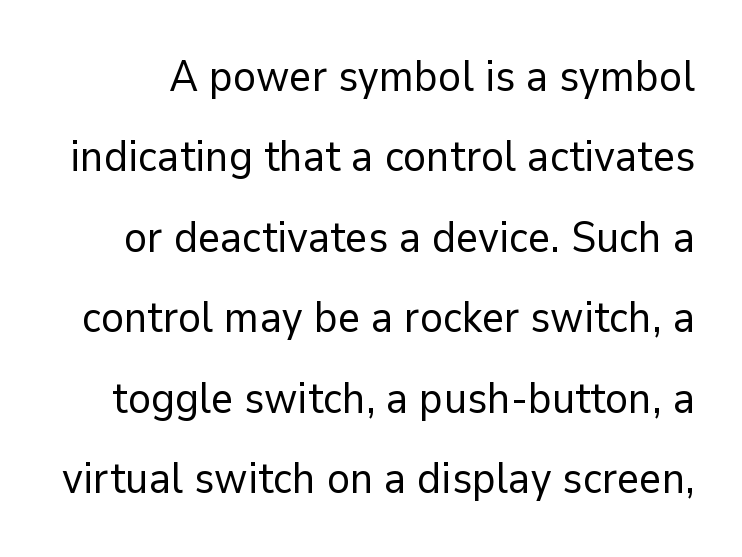
Q: Is the text bold? A: No.
Q: Is the text italic (slanted)? A: No, it is upright.
Q: Is the typeface a serif or a sans-serif typeface? A: Sans-serif.
Q: Is the text underlined? A: No.
Q: Is the spacing between letters normal or unusually wide? A: Normal.
Q: Width (condensed, normal, or wide)? A: Normal.
Q: Stroke contrast? A: Low.
Q: x-height? A: Medium.
Q: Monospaced? A: No.
